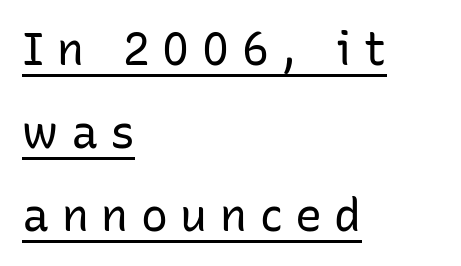
This rendering widens character spacing well past its baseline value. A continuous stroke trails under the words, as in a hyperlink. Stem width sits at or under what a default text font uses. Horizontally, the lines are justified to the leading edge only.
